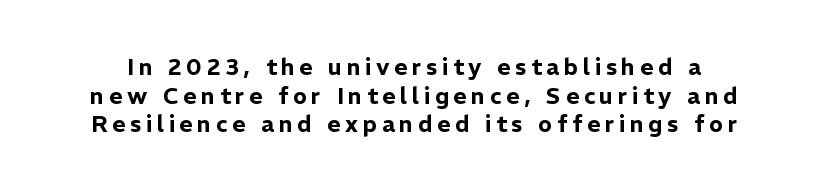
{"italic": "no", "underline": "no", "line_spacing_ratio": 1.24, "letter_spacing": "wide", "letter_spacing_em": 0.2, "glyph_px": 23}
